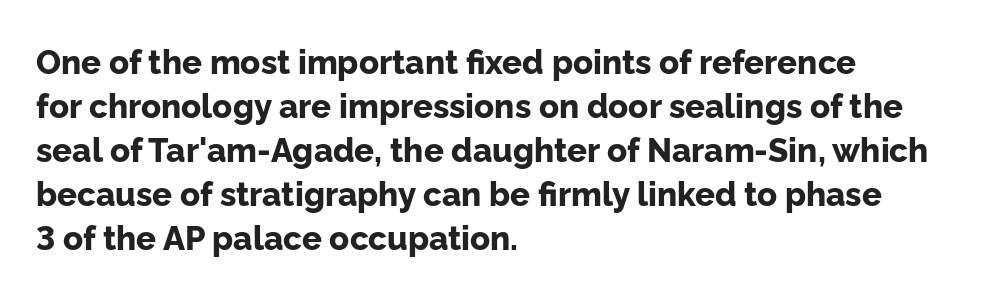
Q: Is the text bold? A: Yes.
Q: Is the text italic (slanted)? A: No, it is upright.
Q: Is the typeface a serif or a sans-serif typeface? A: Sans-serif.
Q: Is the text underlined? A: No.
Q: How is the paragraph aligned? A: Left-aligned.
Q: Is the spacing between letters normal or unusually wide? A: Normal.
Q: Is the spacing between lines tight, normal or loose? A: Normal.
Q: Width (condensed, normal, or wide)? A: Normal.
Q: Stroke contrast? A: Low.
Q: x-height? A: Medium.
Q: Monospaced? A: No.
